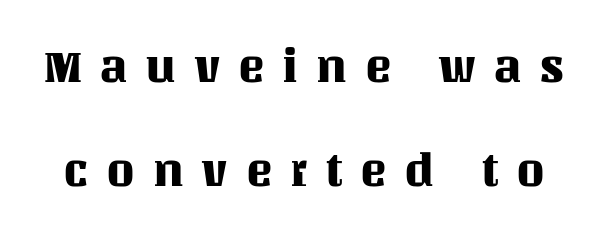
Q: Is the text italic (slanted)? A: No, it is upright.
Q: Is the text underlined? A: No.
Q: Is the spacing between letters normal or unusually wide? A: Unusually wide.
Q: Is the spacing between lines tight, normal or loose? A: Loose.
Q: Width (condensed, normal, or wide)? A: Normal.
Q: Stroke contrast? A: Medium.
Q: x-height? A: Large.
Q: Monospaced? A: No.
